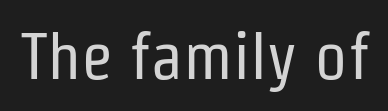
{"serif": "no", "italic": "no", "bold": "no", "weight": "regular", "width": "condensed", "stroke_contrast": "low", "x_height": "medium", "monospaced": "no", "underline": "no", "letter_spacing": "normal", "letter_spacing_em": 0.0, "glyph_px": 66}
